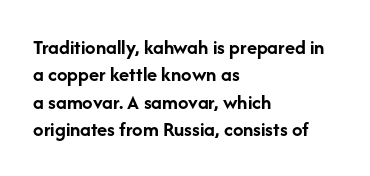
The rendering anchors every line to the left-hand side. This is the regular roman posture of the typeface. A normal amount of white space separates one row of letters from the next. The face used here is rendered with its standard letterfit. A clean baseline with only descenders dipping below it. The sample has been set heavy, in full bold.
